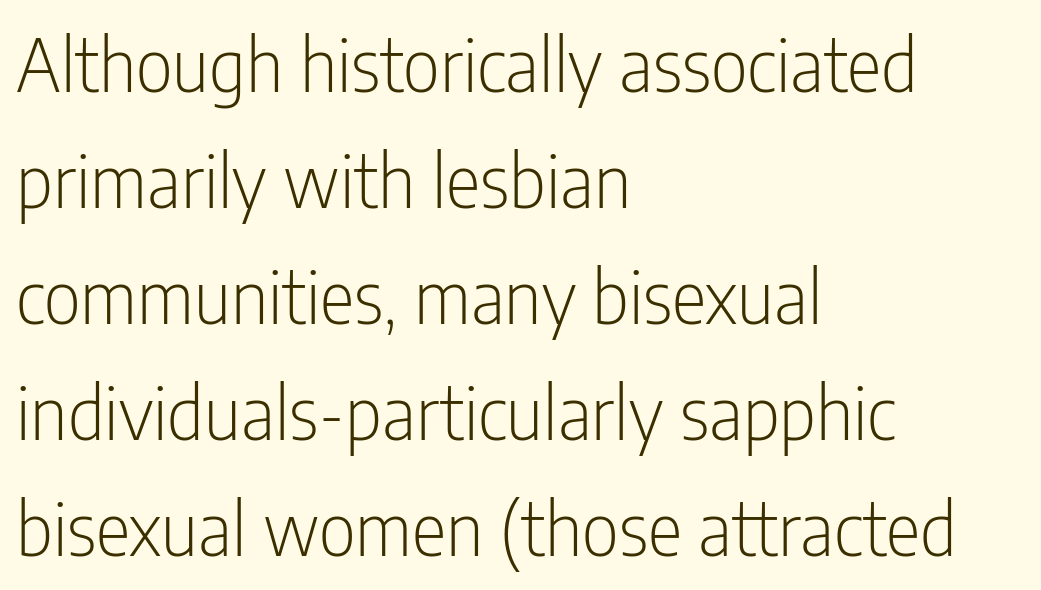
{"serif": "no", "italic": "no", "bold": "no", "weight": "light", "width": "condensed", "stroke_contrast": "low", "x_height": "medium", "monospaced": "no", "underline": "no", "align": "left", "line_spacing": "normal", "line_spacing_ratio": 1.59, "letter_spacing": "normal", "letter_spacing_em": 0.0, "glyph_px": 73}
